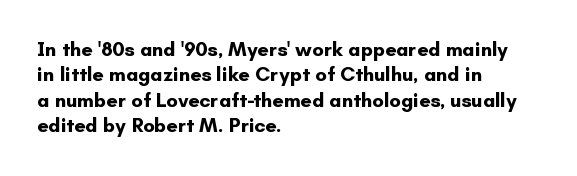
{"italic": "no", "bold": "yes", "underline": "no", "align": "left", "line_spacing": "normal", "line_spacing_ratio": 1.27, "letter_spacing": "normal", "letter_spacing_em": 0.0, "glyph_px": 20}
